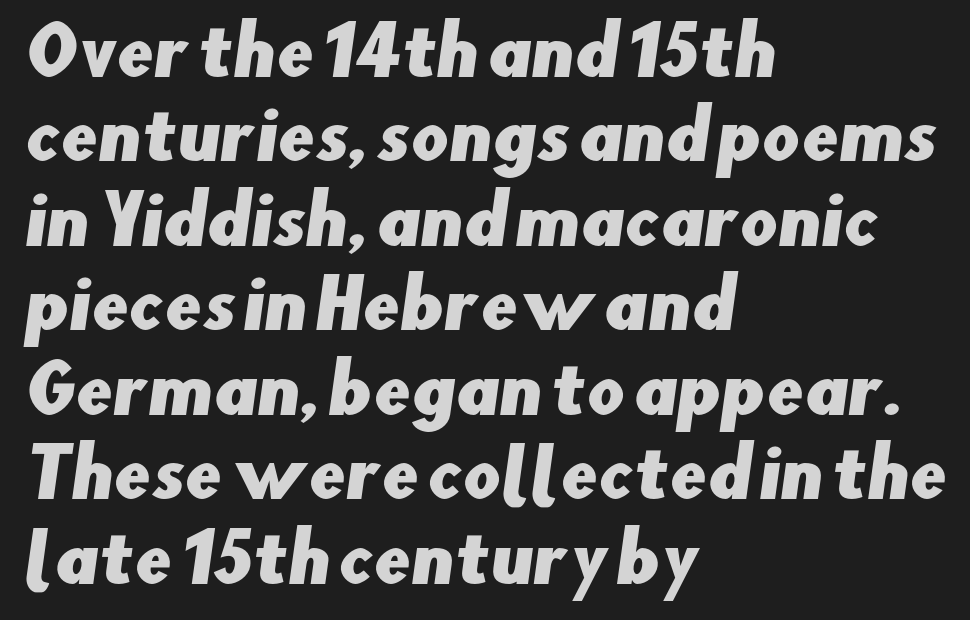
{"serif": "no", "width": "normal", "stroke_contrast": "low", "x_height": "small", "monospaced": "no", "underline": "no", "align": "left", "line_spacing": "normal", "line_spacing_ratio": 1.28, "letter_spacing": "normal", "letter_spacing_em": 0.0, "glyph_px": 66}
